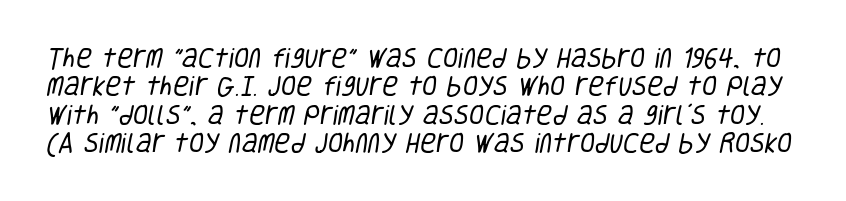
{"bold": "no", "underline": "no", "line_spacing": "normal", "line_spacing_ratio": 1.29, "letter_spacing": "normal", "letter_spacing_em": 0.0, "glyph_px": 22}
